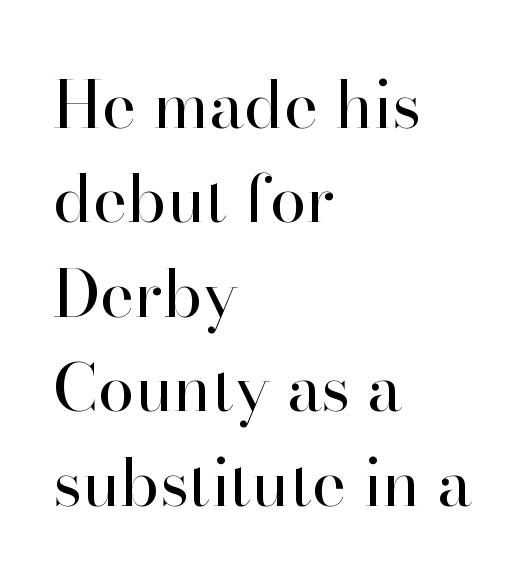
The image shows 66 px regular-weight serif type, upright; set left-aligned, normal line spacing (1.43x), normal letter spacing, not underlined; high stroke contrast and a small x-height.
